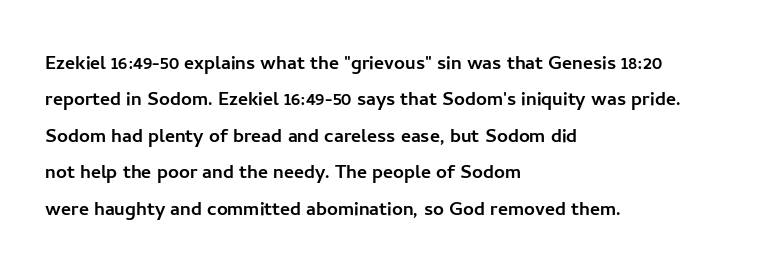
A normal amount of white space separates one row of letters from the next. Is there any slant? The stems are plumb. Nobody touched the tracking dial on this one. Quick note: underline off.
